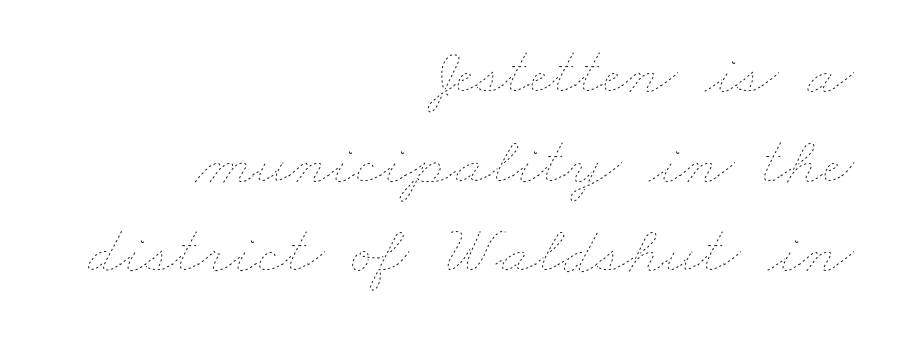
The image shows 69 px thin, wide type; set right-aligned, normal line spacing (1.3x), normal letter spacing, not underlined; low stroke contrast and a small x-height.
